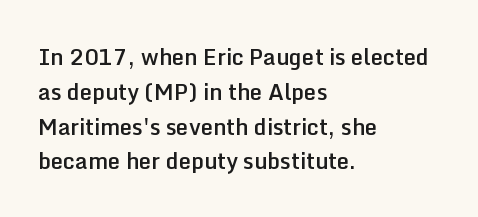
Firm but not heavy-handed strokes: this text is semibold. The specimen omits any rule beneath the text block's lines. Ordinary non-slanted type is in use. Each new line begins a customary step beneath the previous one. The line texture is even and compact thanks to regular tracking.
